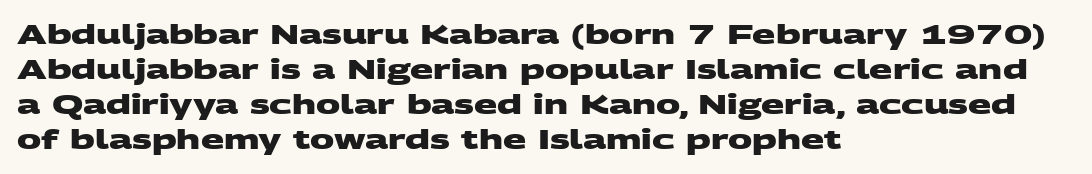
The type is set solid horizontally, with unmodified tracking. The face used here has the dense, thick strokes of a bold. The specimen omits any rule beneath the text block's lines. Compared with typical paragraphs, the rows here are spaced about the same. These lines are set flush left with a ragged right edge.
